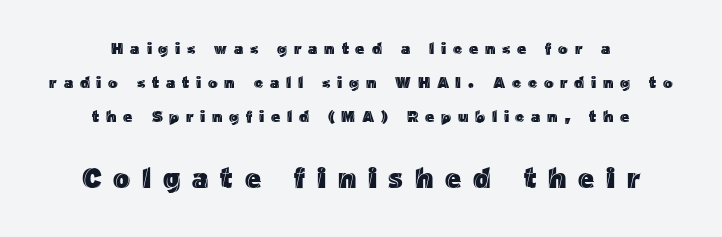
The image shows 28 px text type, upright; set centered, loose line spacing (2.14x), unusually wide letter spacing (+0.42 em), not underlined; the second (bottom) block is 1.75x larger; a medium x-height.
